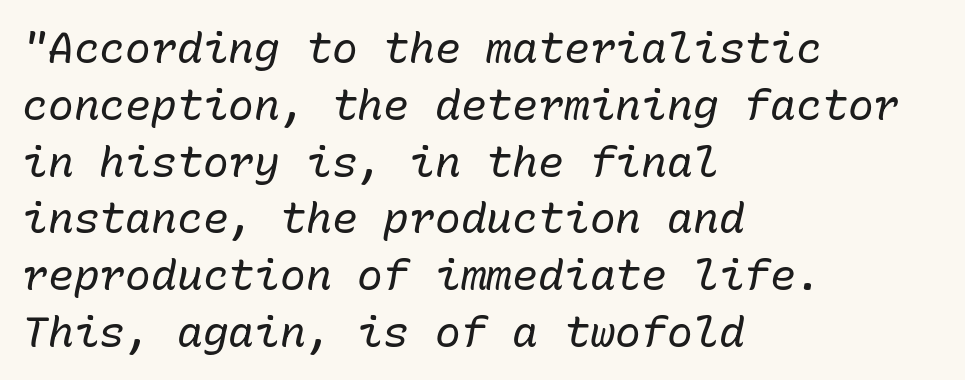
Q: Is the text bold? A: No.
Q: Is the text italic (slanted)? A: Yes, it leans right by about 10 degrees.
Q: Is the text underlined? A: No.
Q: How is the paragraph aligned? A: Left-aligned.
Q: Is the spacing between letters normal or unusually wide? A: Normal.
Q: Is the spacing between lines tight, normal or loose? A: Normal.
Q: Width (condensed, normal, or wide)? A: Normal.
Q: Stroke contrast? A: Low.
Q: x-height? A: Medium.
Q: Monospaced? A: Yes.
